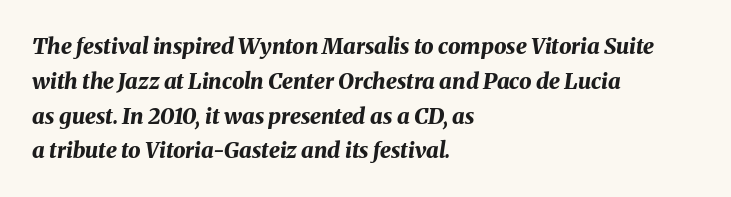
{"italic": "yes", "lean": "right", "slant_degrees": 8, "bold": "yes", "underline": "no", "align": "left", "line_spacing": "normal", "line_spacing_ratio": 1.58, "letter_spacing": "normal", "letter_spacing_em": 0.0, "glyph_px": 22}
